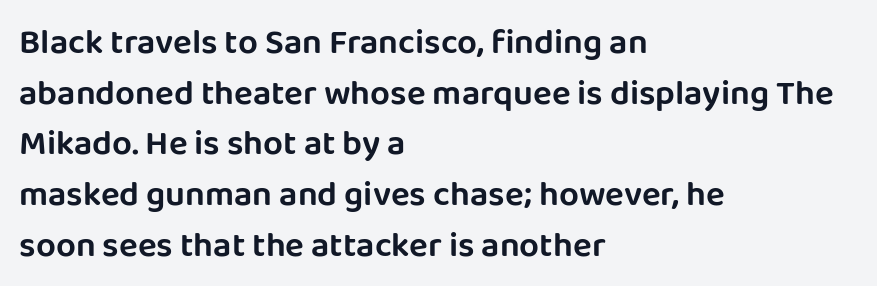
Each letter keeps its own natural width here, so spacing adapts to shape. The letters sit at their default tracking, neither squeezed nor spread. Alignment: flush left. Check where the strokes stop: nothing finishes them off — pure sans. Nobody drew a line under any word here. You can tell it's not italic because the verticals are truly vertical.
